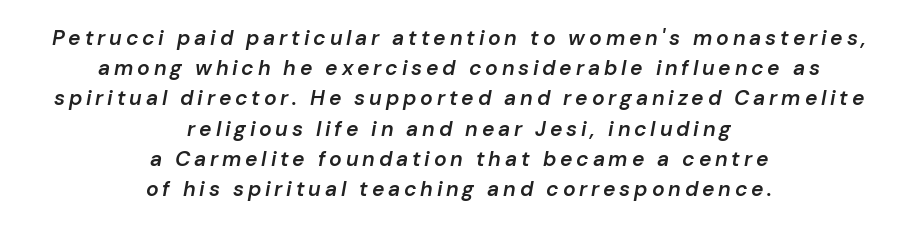
Q: Is the text bold? A: Semi-bold.
Q: Is the text italic (slanted)? A: Yes, it leans right by about 10 degrees.
Q: Is the text underlined? A: No.
Q: How is the paragraph aligned? A: Centered.
Q: Is the spacing between lines tight, normal or loose? A: Normal.
